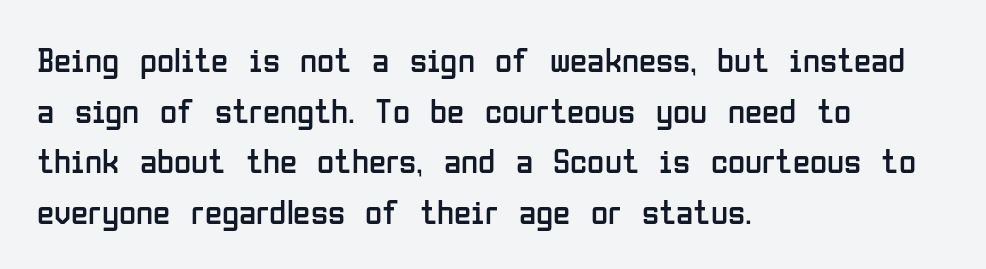
The glyphs are unaccompanied by any horizontal stroke below them. Nope, not italic — everything's standing straight. Regular leading. The face used here is proportionally spaced, like ordinary book or web type.
